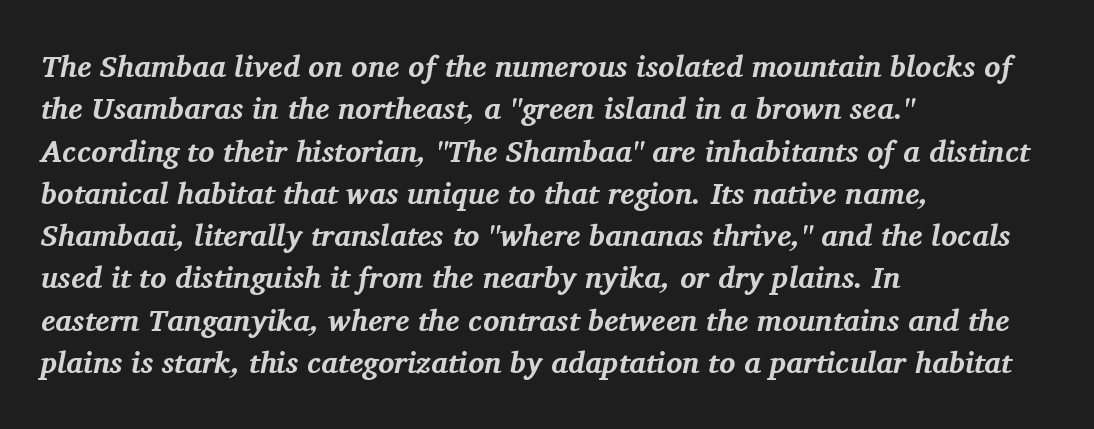
The image shows 30 px bold serif type, italic (leaning right); set left-aligned, normal line spacing (1.41x), normal letter spacing, not underlined; medium stroke contrast and a medium x-height.
